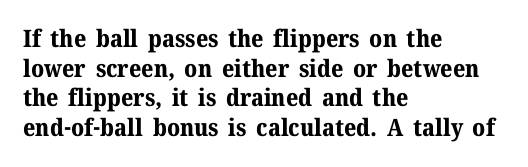
Nobody drew a line under any word here. The lettering stays uniformly vertical, giving the passage a roman look. Each word holds together tightly as a unit, with standard inter-letter gaps. A student would call this left alignment; a typographer would say flush left, rag right. Typographic density is high because the face is bold.
